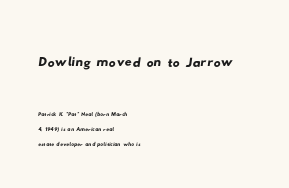
Q: Is the typeface a serif or a sans-serif typeface? A: Sans-serif.
Q: Is the text underlined? A: No.
Q: How is the paragraph aligned? A: Left-aligned.
Q: Is the spacing between letters normal or unusually wide? A: Normal.
Q: Is the spacing between lines tight, normal or loose? A: Tight.
Q: Which block of text is set in a larger size, the first (top) or the second (bottom)? A: The first (top) one.
Q: Width (condensed, normal, or wide)? A: Wide.
Q: Stroke contrast? A: Low.
Q: x-height? A: Small.
Q: Monospaced? A: No.
